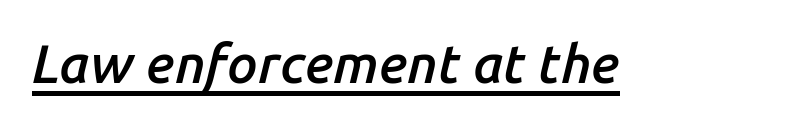
Q: Is the text bold? A: Semi-bold.
Q: Is the text italic (slanted)? A: Yes, it leans right by about 14 degrees.
Q: Is the text underlined? A: Yes.
Q: Is the spacing between letters normal or unusually wide? A: Normal.
Q: Width (condensed, normal, or wide)? A: Normal.
Q: Stroke contrast? A: Low.
Q: x-height? A: Medium.
Q: Monospaced? A: No.
